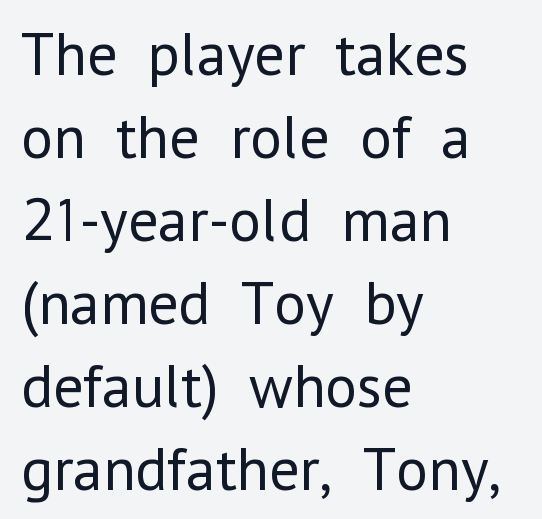
The passage shown has conventional tracking throughout. Vertical spacing — default. The axis of the letterforms is exactly vertical. Quick note: underline off. These lines are composed in type without serifs. The rag falls on the right side of this text block.
